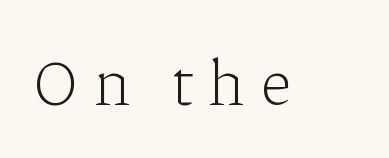
You could only call the tracking loose — the letters float apart. Think of a printed novel: that variable character pitch is what you see here. Every character sits straight up, as roman type does. The letters look calm and open, with moderate or lighter stems.
